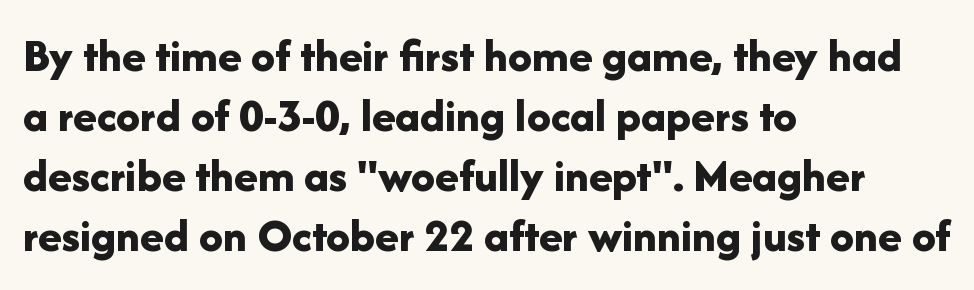
{"serif": "no", "italic": "no", "bold": "yes", "weight": "bold", "width": "normal", "stroke_contrast": "low", "x_height": "medium", "monospaced": "no", "underline": "no", "align": "left", "line_spacing": "normal", "line_spacing_ratio": 1.25, "letter_spacing": "normal", "letter_spacing_em": 0.0, "glyph_px": 48}
